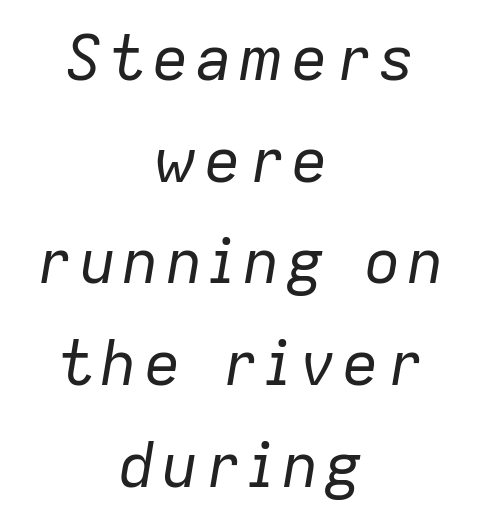
Q: Is the text bold? A: No.
Q: Is the text italic (slanted)? A: Yes, it leans right by about 9 degrees.
Q: Is the text underlined? A: No.
Q: How is the paragraph aligned? A: Centered.
Q: Is the spacing between lines tight, normal or loose? A: Normal.
Q: Width (condensed, normal, or wide)? A: Normal.
Q: Stroke contrast? A: Low.
Q: x-height? A: Medium.
Q: Monospaced? A: No.
